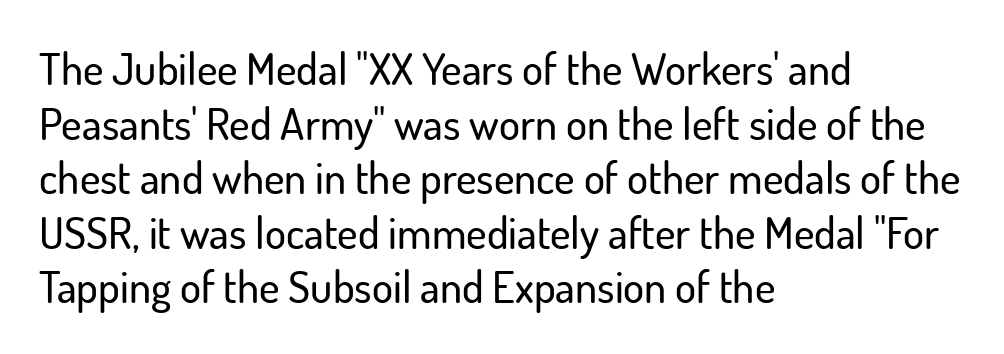
The image shows 44 px sans-serif type, upright; set left-aligned, line spacing 1.24x, normal letter spacing, not underlined; low stroke contrast and a small x-height.
